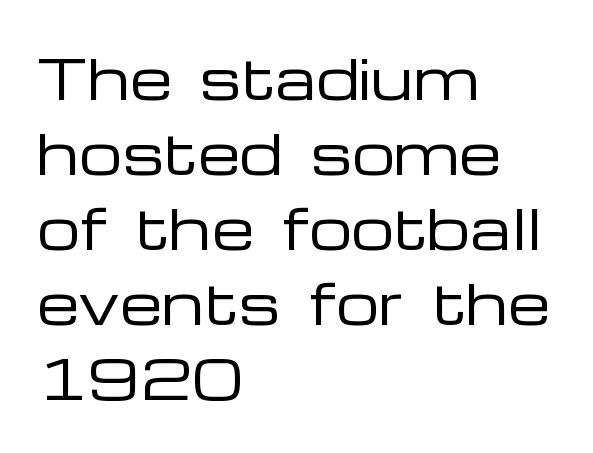
This sample has the flowing, uneven cadence of proportional lettering. Is the letter spacing exaggerated? No — it looks like the ordinary default. All the whitespace from short lines collects on the right. Examine the stroke ends and you'll find no serifs. Vertical strokes here are truly vertical.
